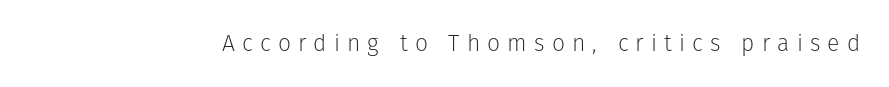
Q: Is the text bold? A: No.
Q: Is the text italic (slanted)? A: No, it is upright.
Q: Is the text underlined? A: No.
Q: Is the spacing between letters normal or unusually wide? A: Unusually wide.
